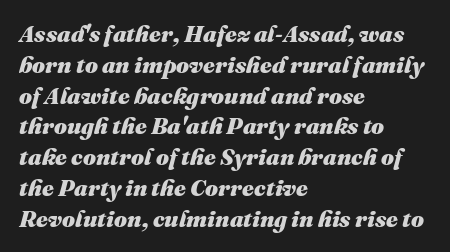
If you drew a line through each stem, it would be angled. If you drew a ruler down the left edge, every line would touch it. The face used here has the dense, thick strokes of a bold. Horizontal bands of white between lines are of average thickness. Does extra space separate the letters? No, they use regular spacing. The baseline area is clear.
